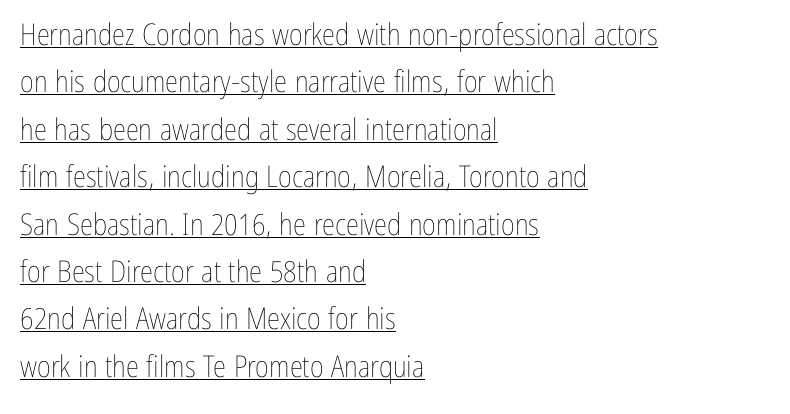
Looks like regular typesetting: each glyph gets only the width it needs. Tall strokes in this sample are plumb rather than angled. Compared with a centered layout, this one pins lines to the left instead. The letterforms sit shoulder to shoulder at normal distance. No letter is thick-stroked: the sample isn't bold. The designer left line spacing at the default.
